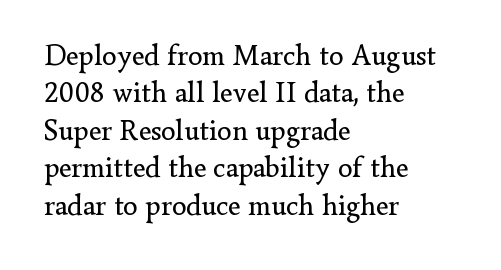
Letterform terminals end in serifs throughout the passage. Here the designer chose a conventional face with non-uniform glyph widths. The area under the type is left untouched. Every stem runs plumb, perpendicular to the baseline. The leading is moderate, giving the passage an even texture. Reading down the block, your eye returns to a fixed left position each line.
